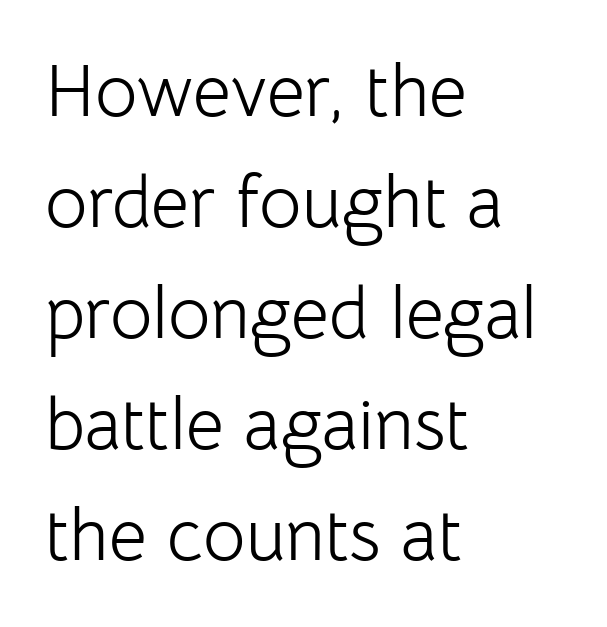
The image shows 73 px light sans-serif type, upright; set left-aligned, normal line spacing (1.52x), normal letter spacing, not underlined; low stroke contrast and a medium x-height.
